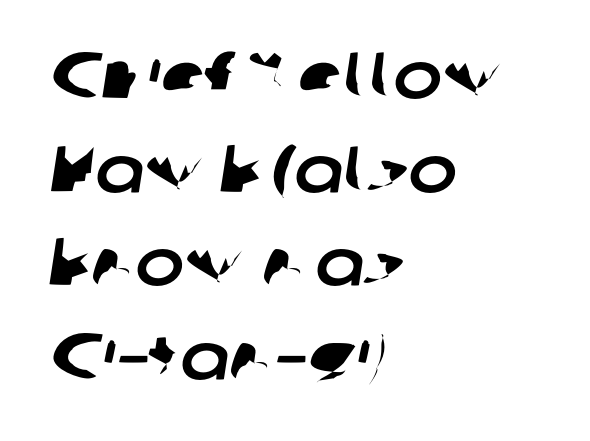
Q: Is the typeface a serif or a sans-serif typeface? A: Sans-serif.
Q: Is the text underlined? A: No.
Q: How is the paragraph aligned? A: Left-aligned.
Q: Is the spacing between letters normal or unusually wide? A: Normal.
Q: Is the spacing between lines tight, normal or loose? A: Normal.
Q: Width (condensed, normal, or wide)? A: Normal.
Q: Stroke contrast? A: Low.
Q: x-height? A: Medium.
Q: Monospaced? A: No.
